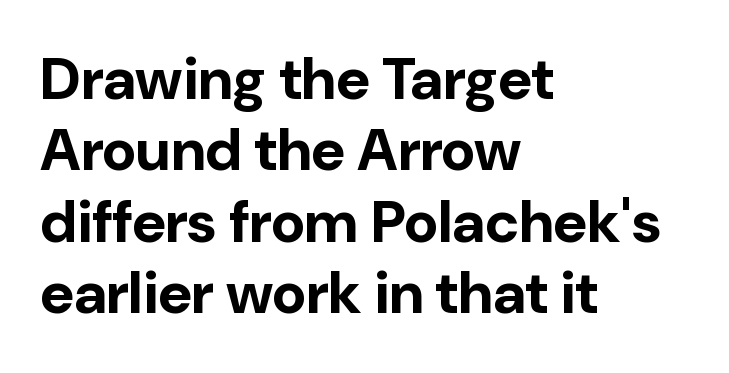
Varying glyph widths throughout — classic text-font behaviour. Beneath every word, the page is bare. This is the regular roman posture of the typeface. Is this a sans? Yes — the strokes have no serifs. Heft: maximum for text — a bold. Short and long lines alike share a common starting point at left.
